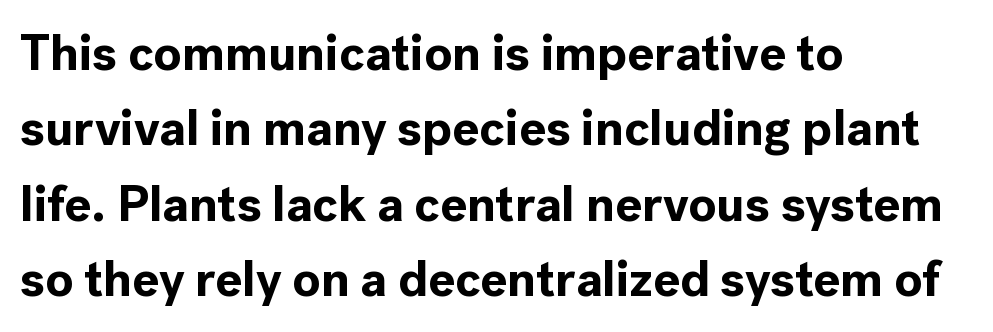
Every letter is thick-stroked: bold, no question. The vertical gap from one line to the next is medium. A bare baseline throughout the passage. Upright lettering throughout.
